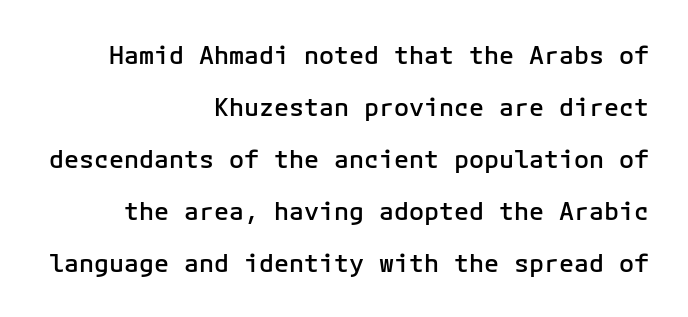
The image shows 25 px text type, upright; set right-aligned, loose line spacing (2.08x), normal letter spacing, not underlined.
